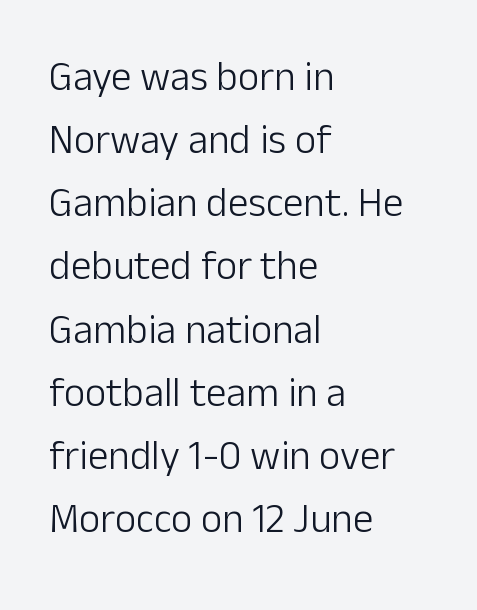
Q: Is the text bold? A: No.
Q: Is the text italic (slanted)? A: No, it is upright.
Q: Is the typeface a serif or a sans-serif typeface? A: Sans-serif.
Q: Is the text underlined? A: No.
Q: How is the paragraph aligned? A: Left-aligned.
Q: Is the spacing between letters normal or unusually wide? A: Normal.
Q: Is the spacing between lines tight, normal or loose? A: Normal.
Q: Width (condensed, normal, or wide)? A: Normal.
Q: Stroke contrast? A: Low.
Q: x-height? A: Medium.
Q: Monospaced? A: No.
